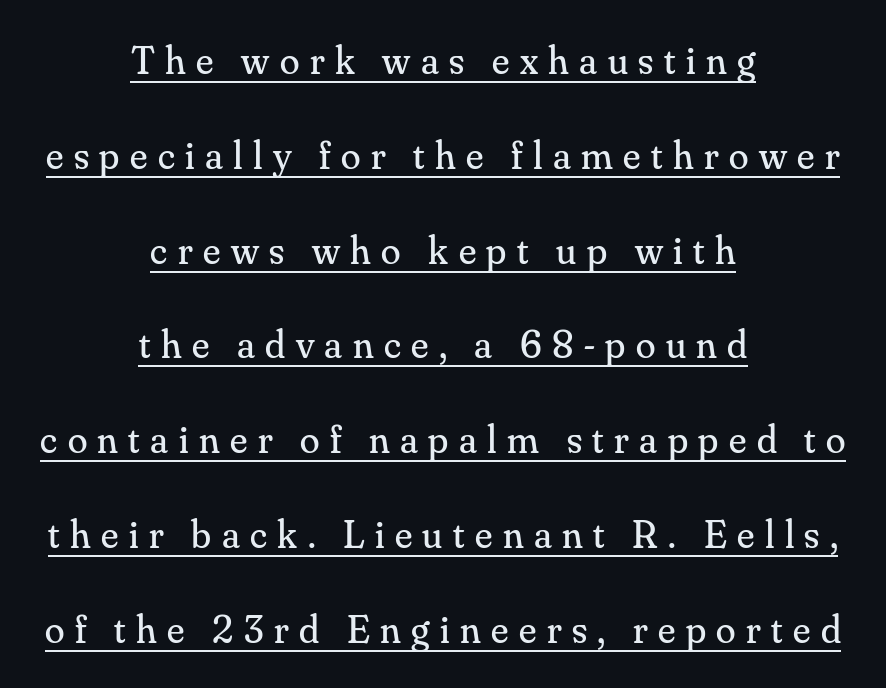
The image shows 40 px regular-weight serif type, upright; set centered, loose line spacing (2.37x), unusually wide letter spacing (+0.26 em), underlined; medium stroke contrast and a small x-height.
